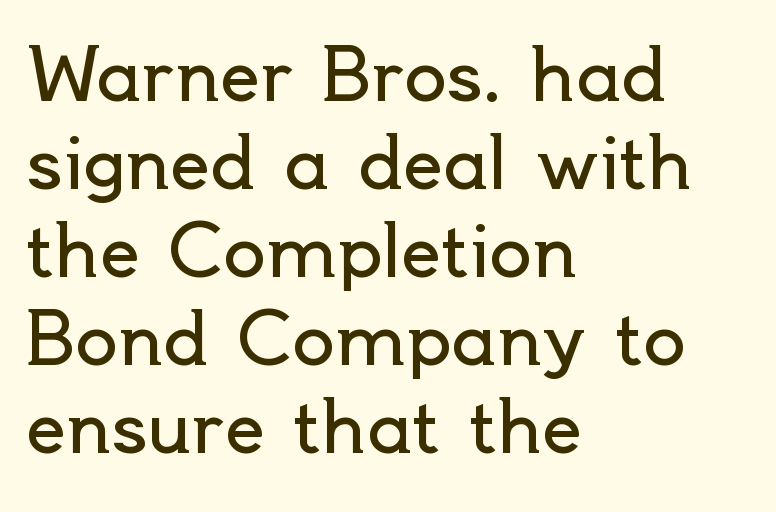
The image shows 71 px regular-weight sans-serif type, upright; set left-aligned, line spacing 1.24x, normal letter spacing, not underlined; a small x-height.
